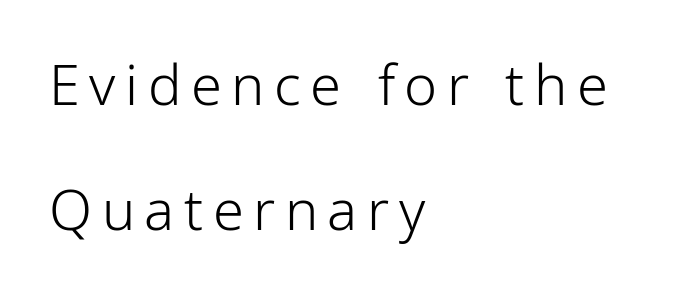
The image shows 56 px light, condensed sans-serif type, upright; set left-aligned, loose line spacing (2.23x), not underlined; low stroke contrast and a medium x-height.
